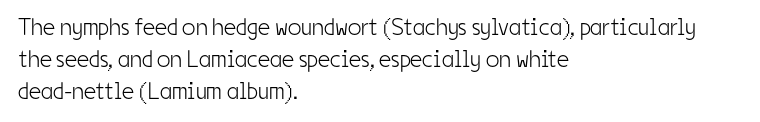
Q: Is the text bold? A: No.
Q: Is the text italic (slanted)? A: No, it is upright.
Q: Is the text underlined? A: No.
Q: How is the paragraph aligned? A: Left-aligned.
Q: Is the spacing between letters normal or unusually wide? A: Normal.
Q: Is the spacing between lines tight, normal or loose? A: Normal.
